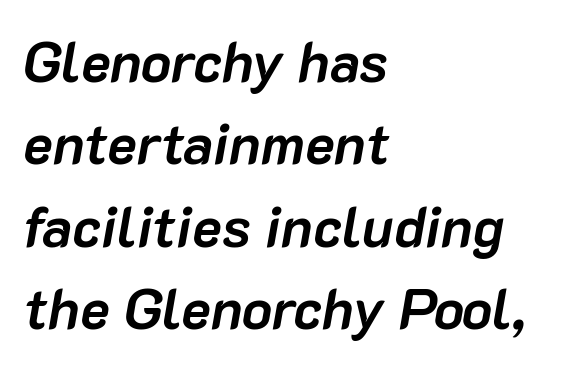
Notice how thick the strokes are: this is what a full bold looks like. The words here are not underlined. A typesetter would mark this as italic. Character widths vary here, with narrow letters taking less room than wide ones. Vertical spacing — default.
